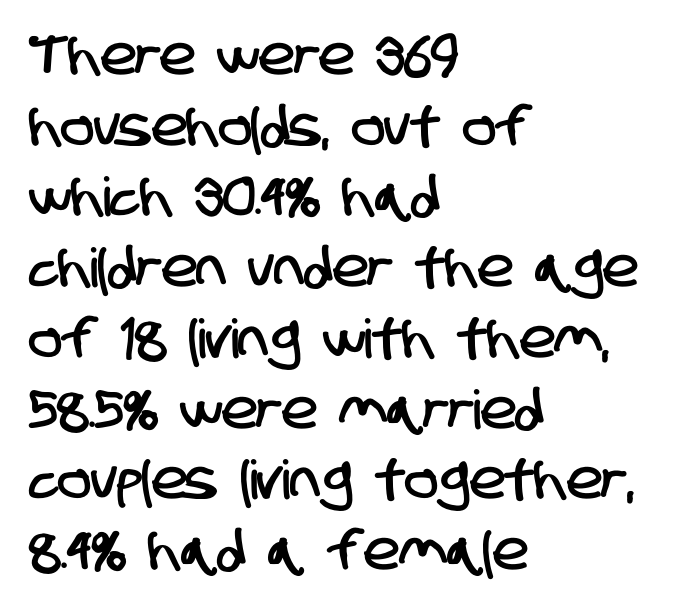
Q: Is the typeface a serif or a sans-serif typeface? A: Sans-serif.
Q: Is the text underlined? A: No.
Q: How is the paragraph aligned? A: Left-aligned.
Q: Is the spacing between letters normal or unusually wide? A: Normal.
Q: Is the spacing between lines tight, normal or loose? A: Normal.
Q: Width (condensed, normal, or wide)? A: Condensed.
Q: Stroke contrast? A: Low.
Q: x-height? A: Large.
Q: Monospaced? A: No.
